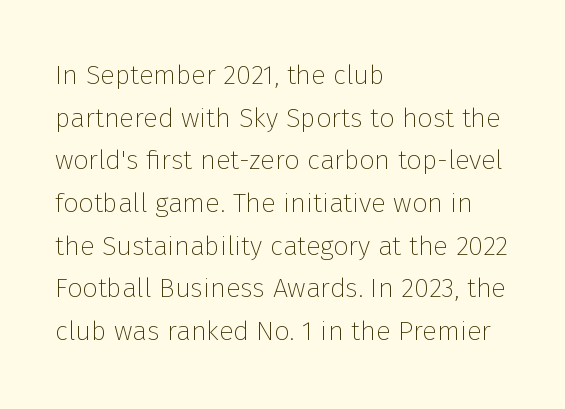
The image shows 27 px text type, upright; set left-aligned, normal line spacing (1.58x), normal letter spacing, not underlined.
